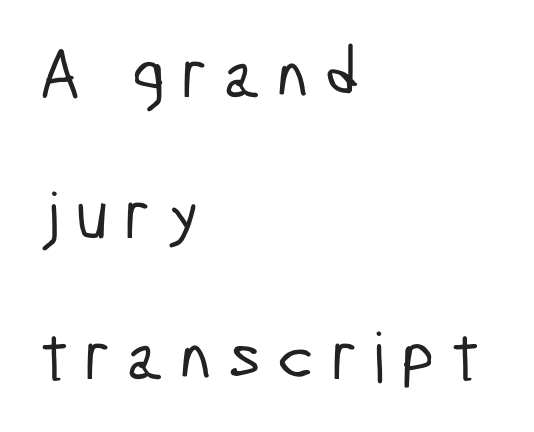
{"serif": "no", "width": "condensed", "stroke_contrast": "low", "x_height": "medium", "monospaced": "no", "underline": "no", "align": "left", "line_spacing": "loose", "line_spacing_ratio": 2.04, "letter_spacing": "wide", "letter_spacing_em": 0.24, "glyph_px": 69}
